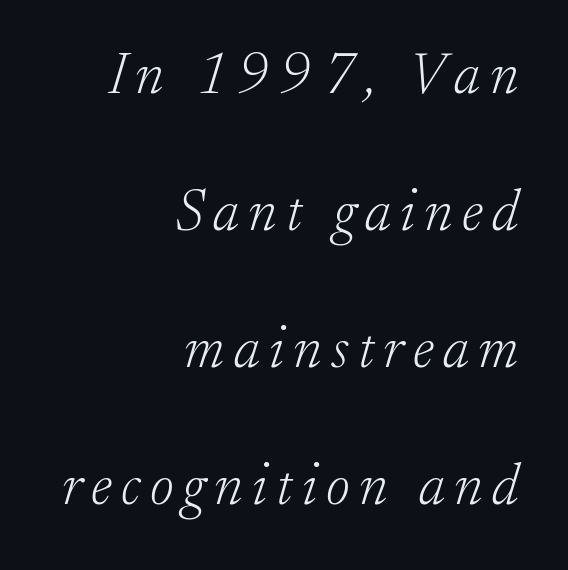
Q: Is the text bold? A: No.
Q: Is the text italic (slanted)? A: Yes, it leans right by about 17 degrees.
Q: Is the typeface a serif or a sans-serif typeface? A: Serif.
Q: Is the text underlined? A: No.
Q: How is the paragraph aligned? A: Right-aligned.
Q: Is the spacing between lines tight, normal or loose? A: Loose.
Q: Width (condensed, normal, or wide)? A: Normal.
Q: Stroke contrast? A: Low.
Q: x-height? A: Small.
Q: Monospaced? A: No.
